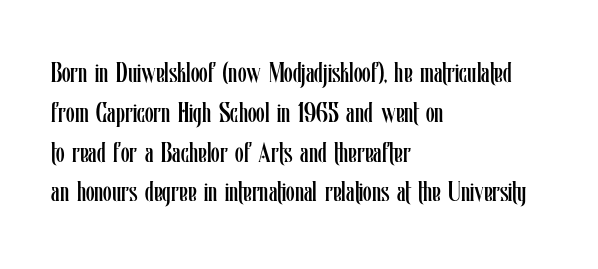
The ragged edge is on the right, which tells us the setting is flush left. The font is comparable to plain body text, perhaps lighter. Students, note that the glyphs here touch the page at normal intervals. The string is rendered with underlining switched off. Summary of vertical rhythm: regular, with standard interline spacing.
